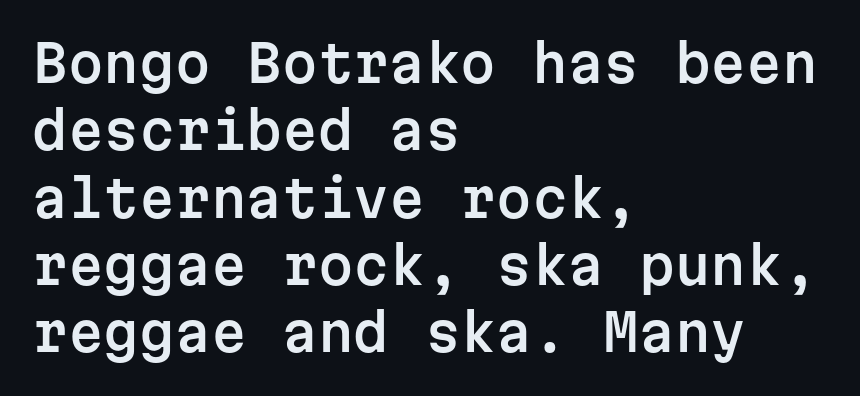
The image shows 51 px sans-serif type, upright, monospaced; set left-aligned, normal line spacing (1.32x), normal letter spacing, not underlined; low stroke contrast and a medium x-height.
